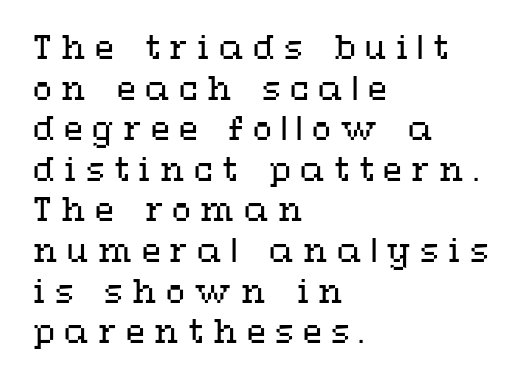
Q: Is the text bold? A: No.
Q: Is the text italic (slanted)? A: No, it is upright.
Q: Is the text underlined? A: No.
Q: How is the paragraph aligned? A: Left-aligned.
Q: Is the spacing between letters normal or unusually wide? A: Unusually wide.
Q: Is the spacing between lines tight, normal or loose? A: Normal.
Q: Width (condensed, normal, or wide)? A: Wide.
Q: Stroke contrast? A: Medium.
Q: x-height? A: Medium.
Q: Monospaced? A: No.
